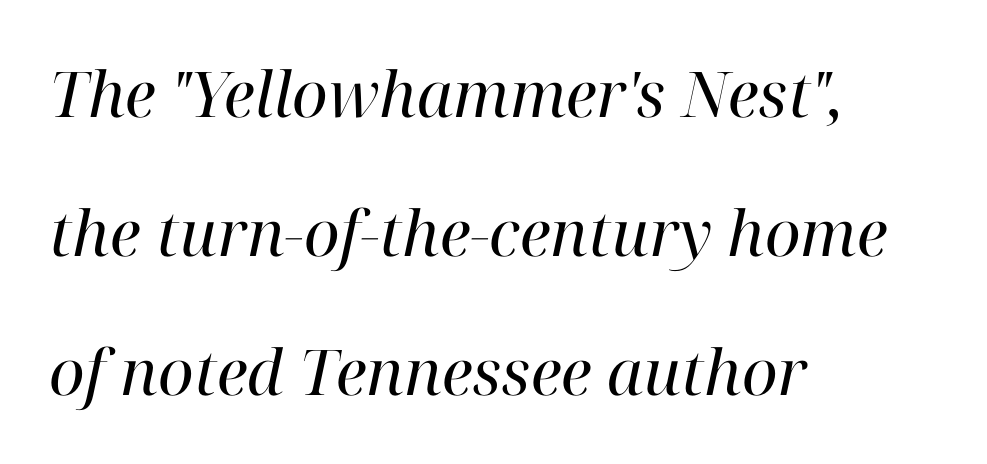
{"serif": "yes", "italic": "yes", "lean": "right", "slant_degrees": 12, "bold": "no", "weight": "regular", "width": "normal", "stroke_contrast": "high", "x_height": "medium", "monospaced": "no", "underline": "no", "align": "left", "line_spacing": "loose", "line_spacing_ratio": 2.21, "letter_spacing": "normal", "letter_spacing_em": 0.0, "glyph_px": 63}
